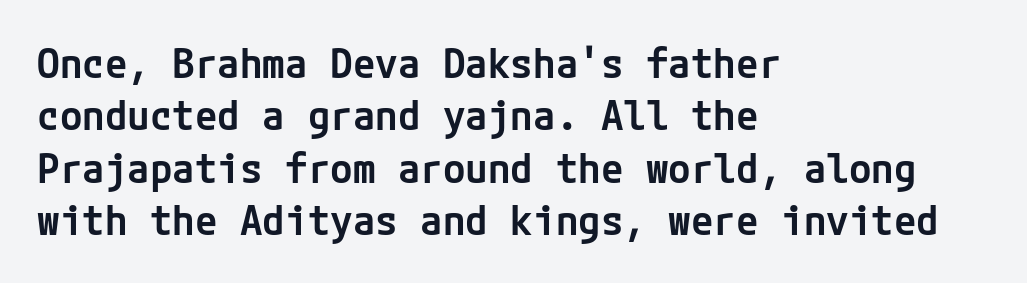
A roman cut, with each character standing at attention. Which margin do the lines hug? The left one — the right edge is uneven. The type family on display is of the sans-serif kind. Vertically, the passage feels balanced, rows spaced as you'd expect.
